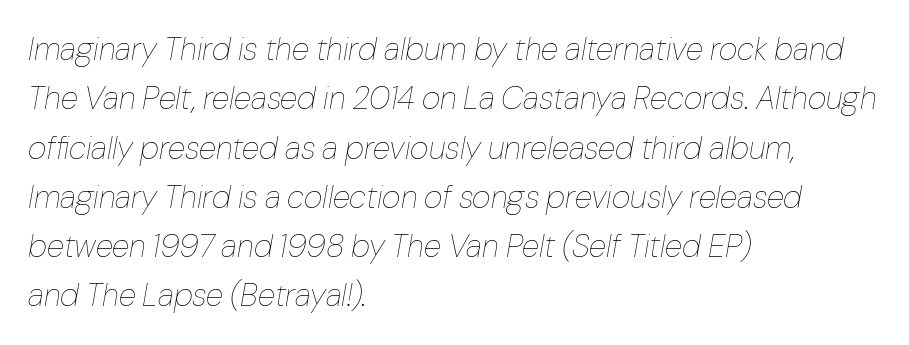
The image shows 32 px thin type, italic (leaning right); set left-aligned, normal line spacing (1.54x), normal letter spacing, not underlined; low stroke contrast and a medium x-height.
